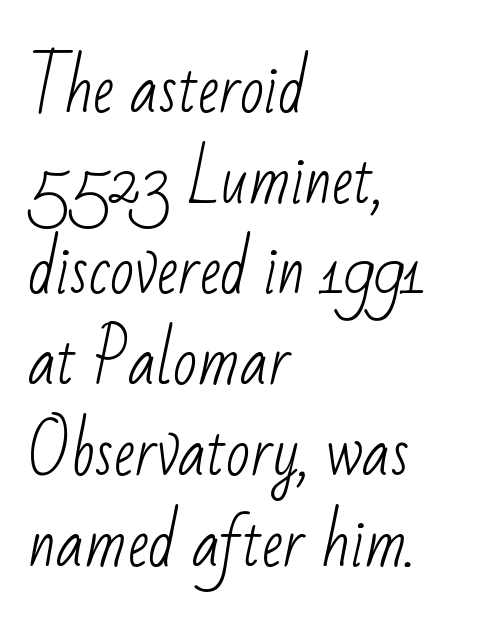
{"serif": "no", "bold": "no", "weight": "light", "width": "condensed", "stroke_contrast": "low", "x_height": "small", "monospaced": "no", "underline": "no", "align": "left", "line_spacing": "normal", "line_spacing_ratio": 1.44, "letter_spacing": "normal", "letter_spacing_em": 0.0, "glyph_px": 63}
